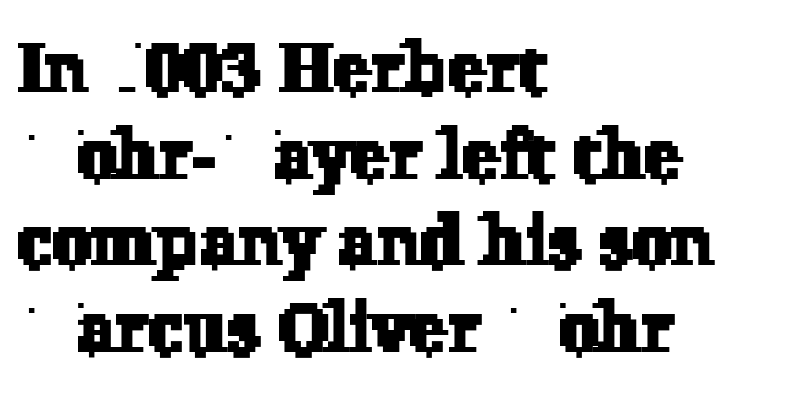
{"serif": "yes", "width": "normal", "stroke_contrast": "low", "x_height": "medium", "monospaced": "no", "underline": "no", "align": "left", "line_spacing_ratio": 1.22, "letter_spacing": "normal", "letter_spacing_em": 0.0, "glyph_px": 71}
